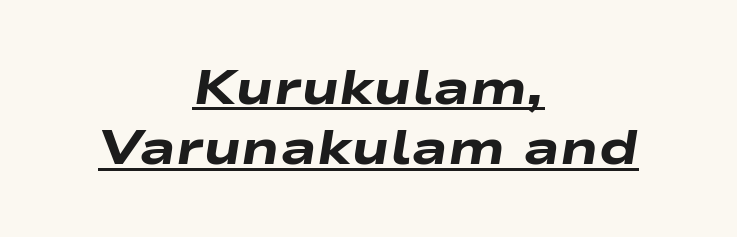
Q: Is the text bold? A: Yes.
Q: Is the text italic (slanted)? A: Yes, it leans right by about 9 degrees.
Q: Is the text underlined? A: Yes.
Q: How is the paragraph aligned? A: Centered.
Q: Is the spacing between letters normal or unusually wide? A: Normal.
Q: Is the spacing between lines tight, normal or loose? A: Normal.
Q: Width (condensed, normal, or wide)? A: Wide.
Q: Stroke contrast? A: Low.
Q: x-height? A: Medium.
Q: Monospaced? A: No.
